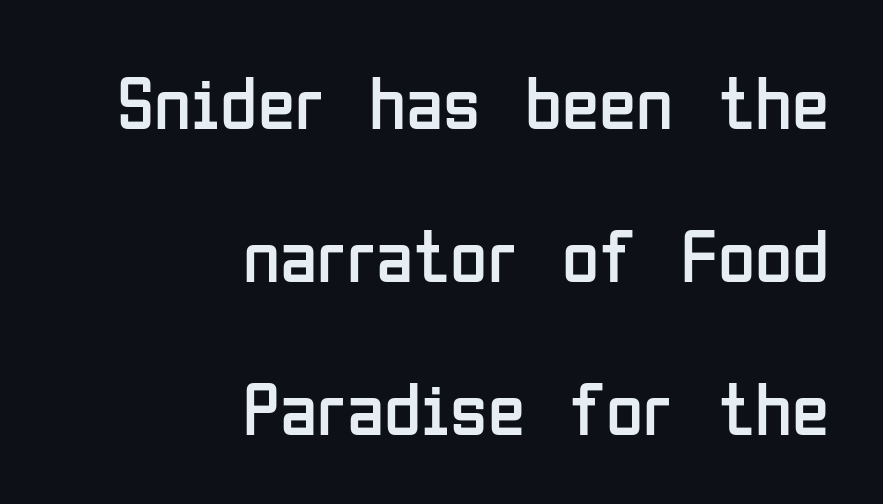
Q: Is the text bold? A: No.
Q: Is the text italic (slanted)? A: No, it is upright.
Q: Is the typeface a serif or a sans-serif typeface? A: Sans-serif.
Q: Is the text underlined? A: No.
Q: How is the paragraph aligned? A: Right-aligned.
Q: Is the spacing between letters normal or unusually wide? A: Normal.
Q: Is the spacing between lines tight, normal or loose? A: Loose.
Q: Width (condensed, normal, or wide)? A: Condensed.
Q: Stroke contrast? A: Low.
Q: x-height? A: Medium.
Q: Monospaced? A: No.
